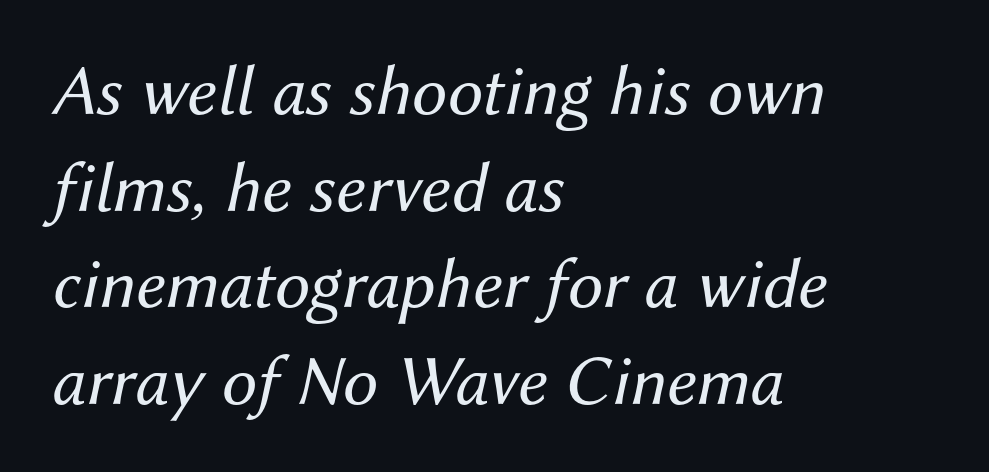
Descender tails drop into unmarked territory. Layout note: lines flush left. The passage shown stacks its lines at a standard gap. Posture: slanted. The typeface has the unassuming heft of standard copy or less.
